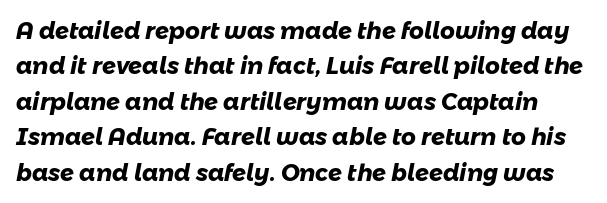
Does the weight exceed regular? Yes, all the way to bold. The lines sit at an ordinary, default distance from one another. Observe the ordinary spacing: letters are neighbours, not strangers. Decoration check: the copy has no underline.
